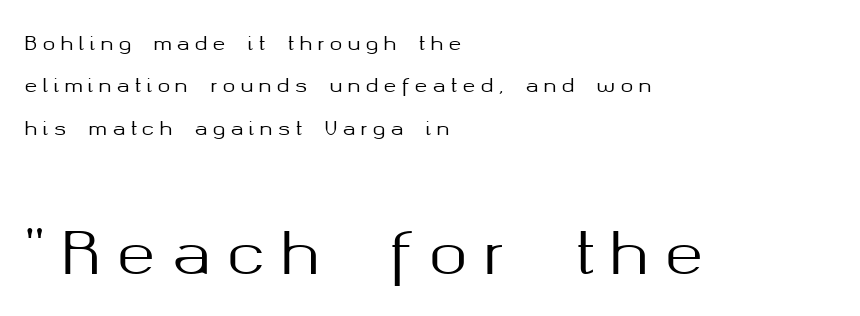
{"serif": "no", "italic": "no", "width": "normal", "stroke_contrast": "medium", "x_height": "medium", "monospaced": "no", "underline": "no", "align": "left", "line_spacing": "loose", "line_spacing_ratio": 2.23, "letter_spacing": "wide", "letter_spacing_em": 0.28, "larger_block": "second", "size_ratio": 3.05, "glyph_px": 58}
